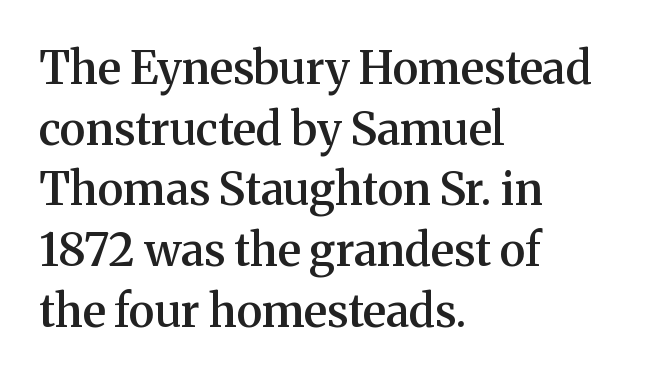
The rendering anchors every line to the left-hand side. Honestly, the letter spacing is just normal — you wouldn't notice it. Look at the bottom of the vertical strokes: they flare into serifs here. Glance below the letters and you will spot only blank space. The rendering uses natural spacing where letterforms have individual widths.
